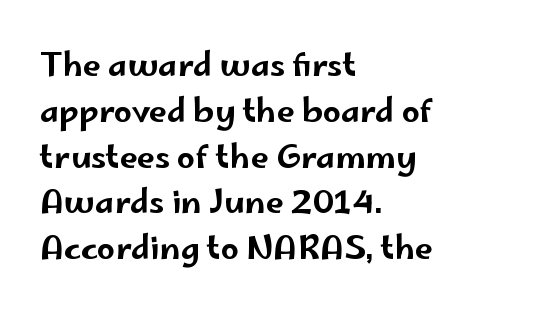
Q: Is the text italic (slanted)? A: No, it is upright.
Q: Is the typeface a serif or a sans-serif typeface? A: Sans-serif.
Q: Is the text underlined? A: No.
Q: How is the paragraph aligned? A: Left-aligned.
Q: Is the spacing between letters normal or unusually wide? A: Normal.
Q: Is the spacing between lines tight, normal or loose? A: Normal.
Q: Width (condensed, normal, or wide)? A: Wide.
Q: Stroke contrast? A: Low.
Q: x-height? A: Small.
Q: Monospaced? A: No.
